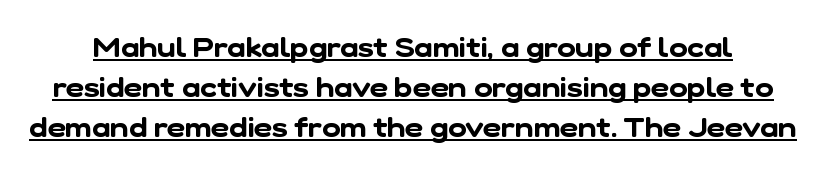
Nothing unusual about the tracking: characters are spaced as the font intends. A typesetter would label this face a sans. The letters advance in unequal steps, a hallmark of proportional type. Is there much room between lines? A standard amount, neither cramped nor airy.
